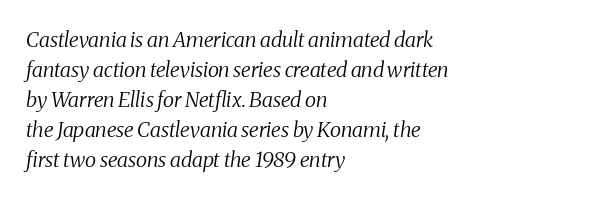
{"italic": "yes", "lean": "right", "slant_degrees": 8, "bold": "no", "underline": "no", "align": "left", "line_spacing": "normal", "line_spacing_ratio": 1.43, "letter_spacing": "normal", "letter_spacing_em": 0.0, "glyph_px": 21}
